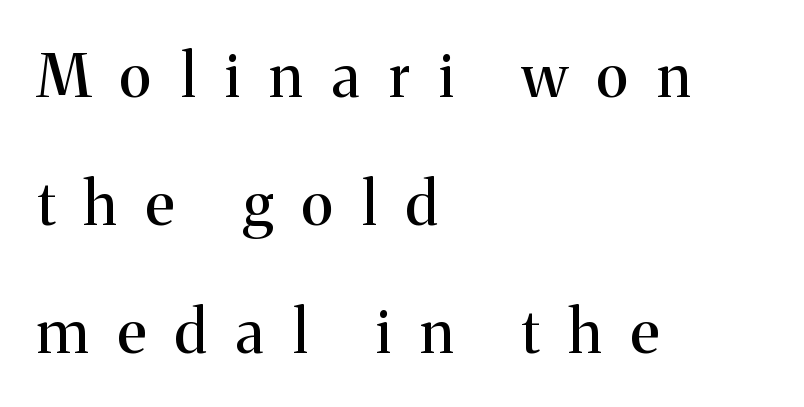
The image shows 60 px serif type, upright; set left-aligned, loose line spacing (2.13x), unusually wide letter spacing (+0.49 em), not underlined; medium stroke contrast and a medium x-height.
